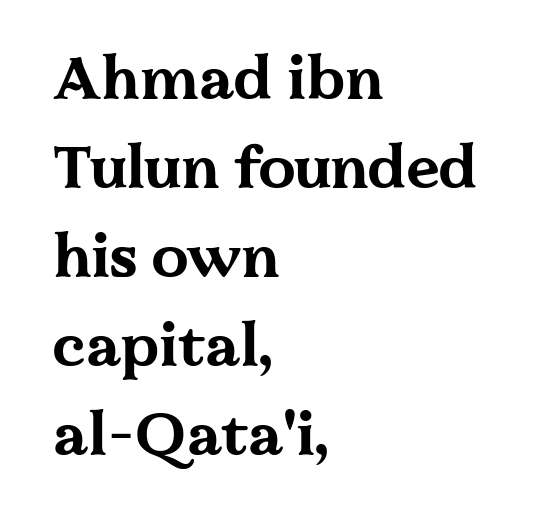
The image shows 59 px bold, wide serif type, upright; set left-aligned, normal line spacing (1.51x), normal letter spacing, not underlined; medium stroke contrast and a medium x-height.
